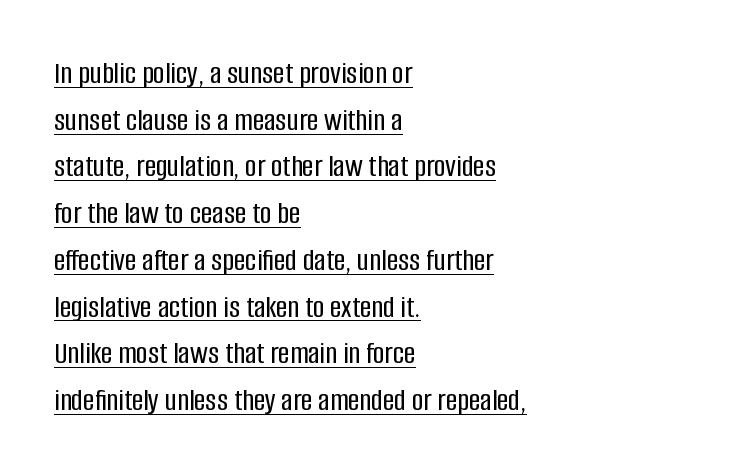
{"serif": "no", "italic": "no", "width": "condensed", "stroke_contrast": "low", "x_height": "large", "monospaced": "no", "underline": "yes", "align": "left", "line_spacing": "normal", "line_spacing_ratio": 1.46, "letter_spacing": "normal", "letter_spacing_em": 0.0, "glyph_px": 32}
